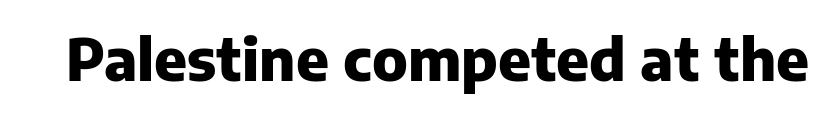
Q: Is the text bold? A: Yes.
Q: Is the text italic (slanted)? A: No, it is upright.
Q: Is the typeface a serif or a sans-serif typeface? A: Sans-serif.
Q: Is the text underlined? A: No.
Q: Is the spacing between letters normal or unusually wide? A: Normal.
Q: Width (condensed, normal, or wide)? A: Normal.
Q: Stroke contrast? A: Low.
Q: x-height? A: Medium.
Q: Monospaced? A: No.
